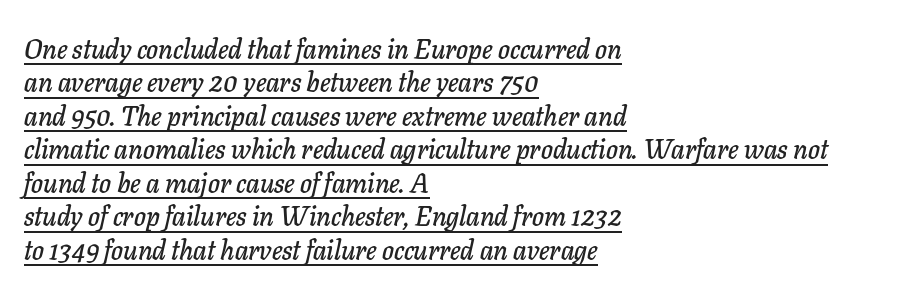
{"italic": "yes", "lean": "right", "slant_degrees": 11, "underline": "yes", "align": "left", "line_spacing_ratio": 1.24, "letter_spacing": "normal", "letter_spacing_em": 0.0, "glyph_px": 27}
